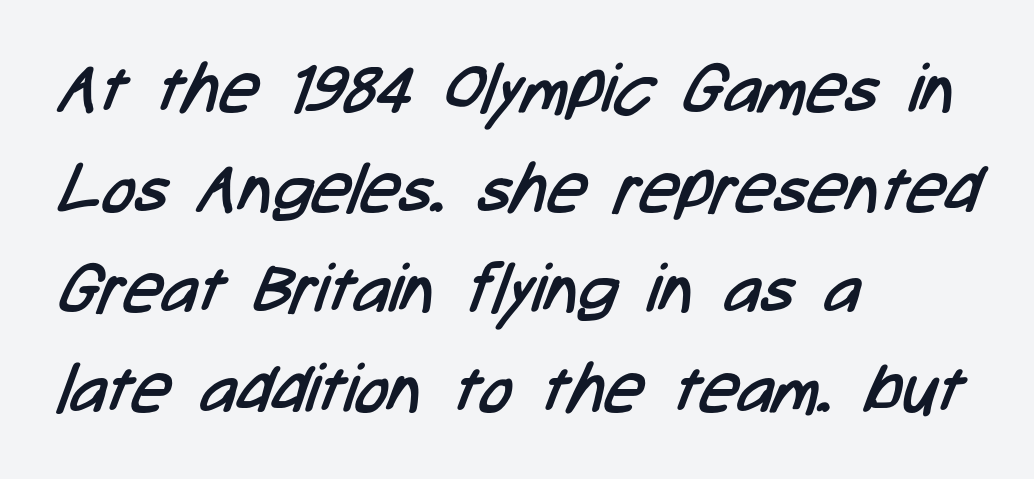
Q: Is the text bold? A: No.
Q: Is the typeface a serif or a sans-serif typeface? A: Sans-serif.
Q: Is the text underlined? A: No.
Q: How is the paragraph aligned? A: Left-aligned.
Q: Is the spacing between letters normal or unusually wide? A: Normal.
Q: Is the spacing between lines tight, normal or loose? A: Normal.
Q: Width (condensed, normal, or wide)? A: Condensed.
Q: Stroke contrast? A: Low.
Q: x-height? A: Medium.
Q: Monospaced? A: No.
